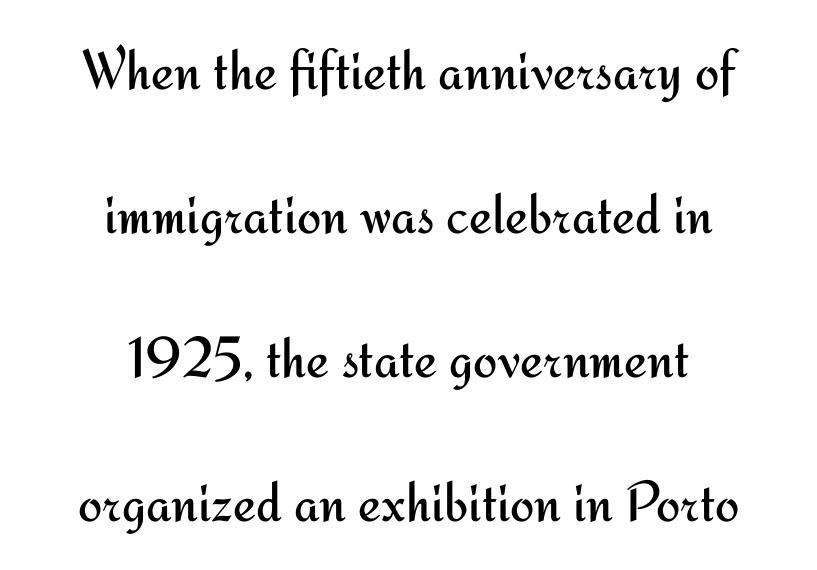
The rendering shows plain stroke endings on the letterforms — a sans-serif design. How would I describe the line gaps? Wide and relaxed. Weight: not bold — regular or lighter. Unlike italic type, these characters show no tilt at all.
